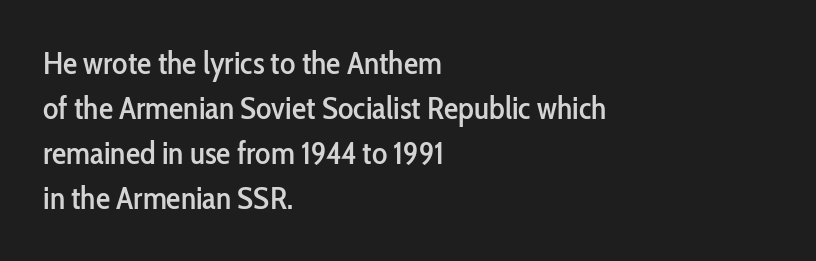
Does the type have serifs? No, each stem ends abruptly. Visually the block forms a straight wall on the left and a jagged coastline on the right. The passage shown is typed in a proportional face where columns would drift. Ordinary non-slanted type is in use. Regular leading. Short note: letters normally spaced.
